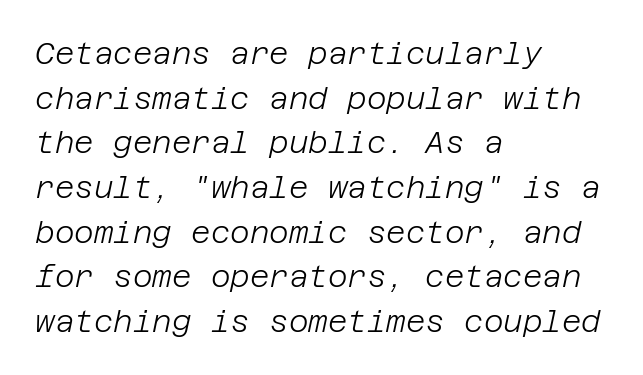
{"italic": "yes", "lean": "right", "slant_degrees": 12, "bold": "no", "weight": "light", "width": "normal", "stroke_contrast": "low", "x_height": "large", "underline": "no", "align": "left", "line_spacing": "normal", "line_spacing_ratio": 1.49, "letter_spacing": "normal", "letter_spacing_em": 0.0, "glyph_px": 30}
